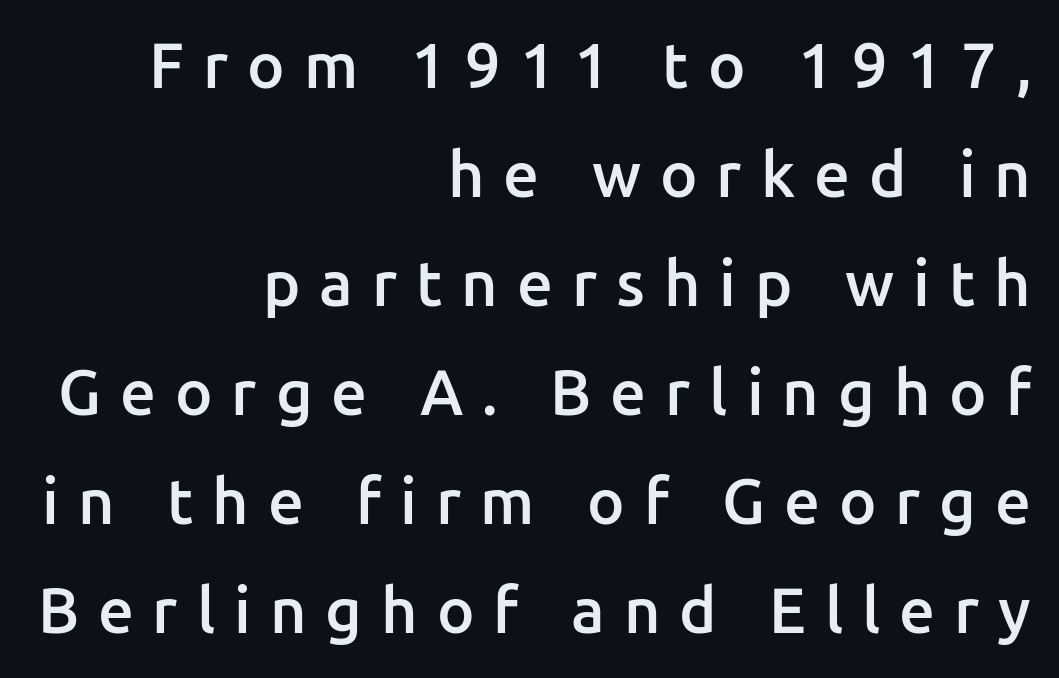
{"serif": "no", "italic": "no", "bold": "semi", "weight": "semibold", "width": "normal", "stroke_contrast": "low", "x_height": "medium", "monospaced": "no", "underline": "no", "align": "right", "line_spacing_ratio": 1.73, "letter_spacing": "wide", "letter_spacing_em": 0.3, "glyph_px": 63}
